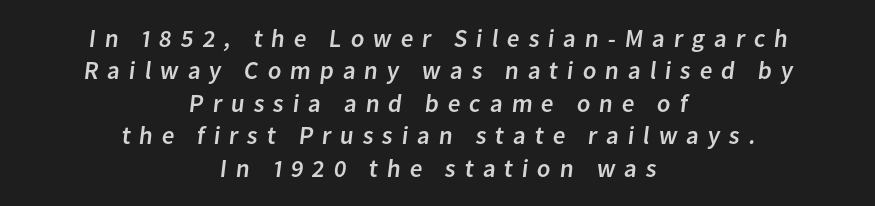
Q: Is the text underlined? A: No.
Q: How is the paragraph aligned? A: Centered.
Q: Is the spacing between letters normal or unusually wide? A: Unusually wide.
Q: Is the spacing between lines tight, normal or loose? A: Normal.
